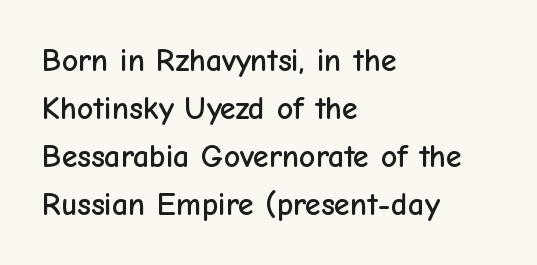
Notice how the stems are strictly vertical — no italics here. If you drew a ruler down the left edge, every line would touch it. You can tell from the bare stems that sans-serif type was used. Does extra space separate the letters? No, they use regular spacing. The leading is moderate, giving the passage an even texture. The zone under the glyphs is completely vacant.
